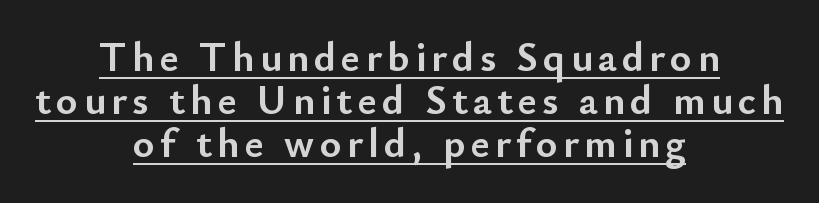
The image shows 41 px semibold sans-serif type, upright; set centered, tight line spacing (1.05x), underlined; low stroke contrast and a small x-height.
